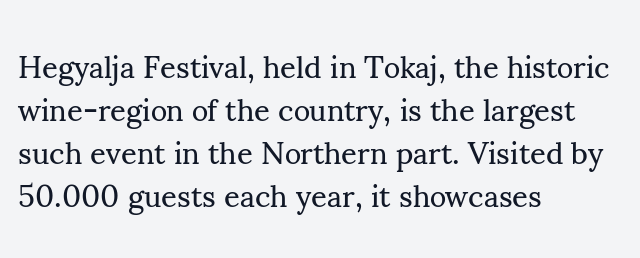
Vertical stems look standard width or narrower in stroke. Classification — serif. The rendering keeps characters at their native spacing. Line spacing here is normal.
